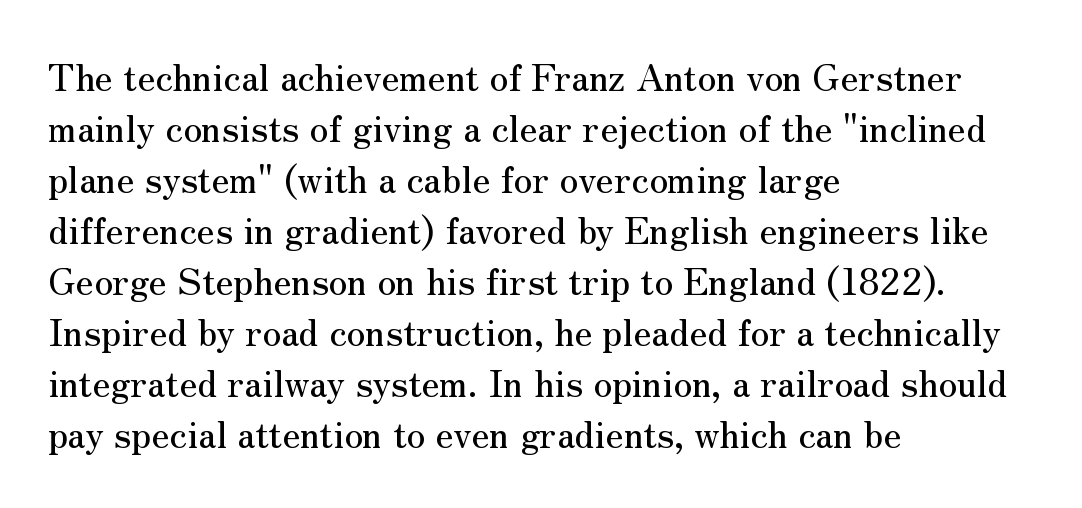
{"serif": "yes", "italic": "no", "width": "normal", "stroke_contrast": "medium", "x_height": "small", "monospaced": "no", "underline": "no", "align": "left", "line_spacing": "normal", "line_spacing_ratio": 1.38, "letter_spacing": "normal", "letter_spacing_em": 0.0, "glyph_px": 37}
